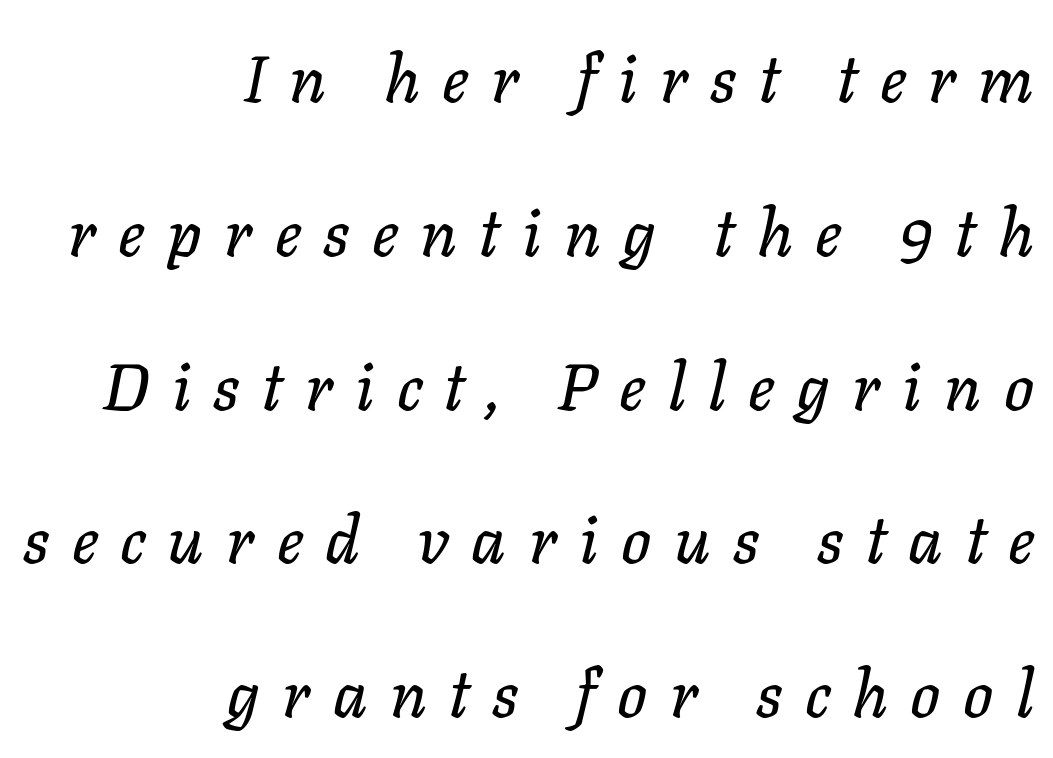
{"italic": "yes", "lean": "right", "slant_degrees": 11, "width": "normal", "stroke_contrast": "low", "x_height": "medium", "monospaced": "no", "underline": "no", "align": "right", "line_spacing": "loose", "line_spacing_ratio": 2.33, "letter_spacing": "wide", "letter_spacing_em": 0.34, "glyph_px": 66}
